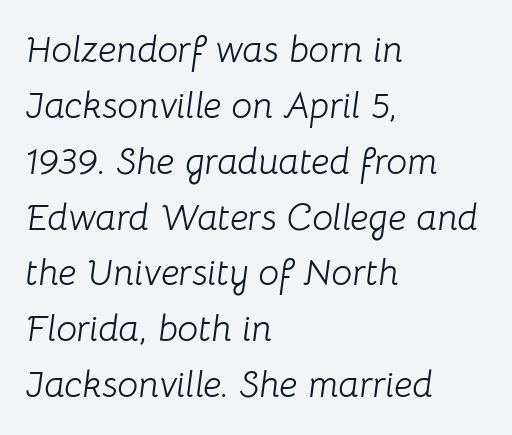
Q: Is the text bold? A: No.
Q: Is the text italic (slanted)? A: Yes, it leans right by about 8 degrees.
Q: Is the text underlined? A: No.
Q: How is the paragraph aligned? A: Left-aligned.
Q: Is the spacing between letters normal or unusually wide? A: Normal.
Q: Is the spacing between lines tight, normal or loose? A: Normal.
Q: Width (condensed, normal, or wide)? A: Normal.
Q: Stroke contrast? A: Low.
Q: x-height? A: Medium.
Q: Monospaced? A: No.
